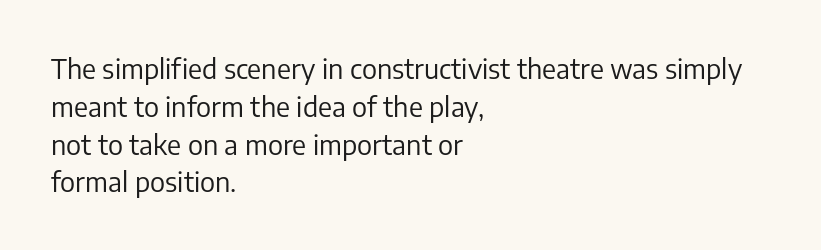
Short note: letters normally spaced. These lines are set flush left with a ragged right edge. The passage shown is not bold in any degree. Rows of type keep a routine distance in the vertical direction. This is the regular roman posture of the typeface.
